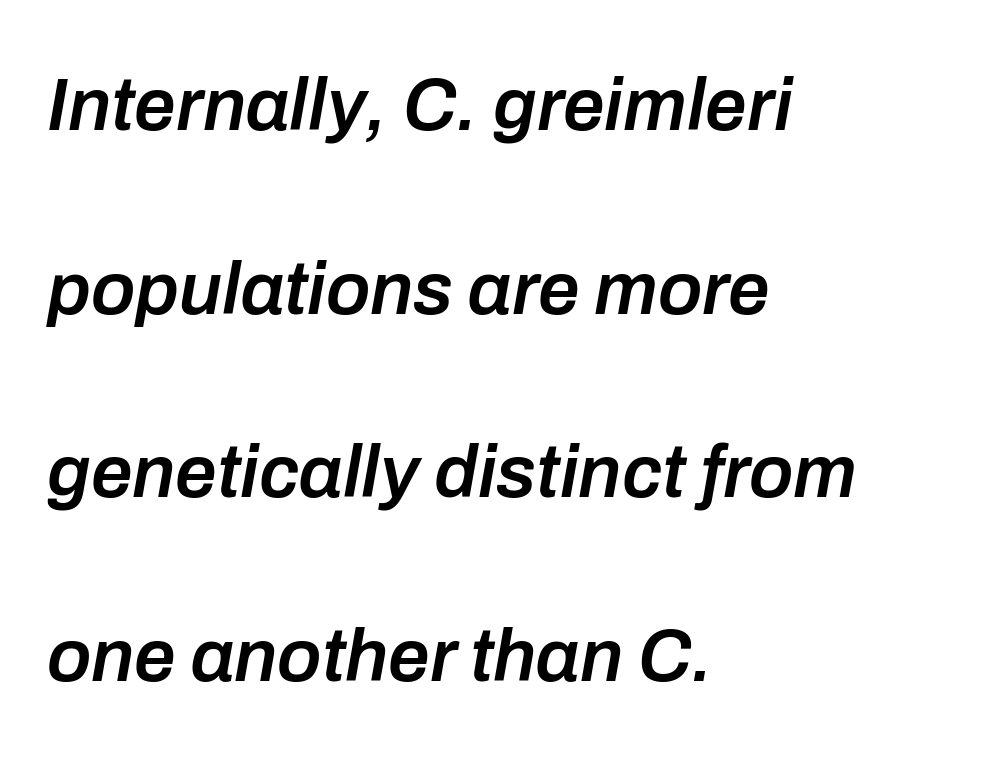
{"italic": "yes", "lean": "right", "slant_degrees": 10, "bold": "semi", "weight": "semibold", "width": "normal", "stroke_contrast": "low", "x_height": "medium", "monospaced": "no", "underline": "no", "align": "left", "line_spacing": "loose", "line_spacing_ratio": 2.48, "letter_spacing": "normal", "letter_spacing_em": 0.0, "glyph_px": 74}
